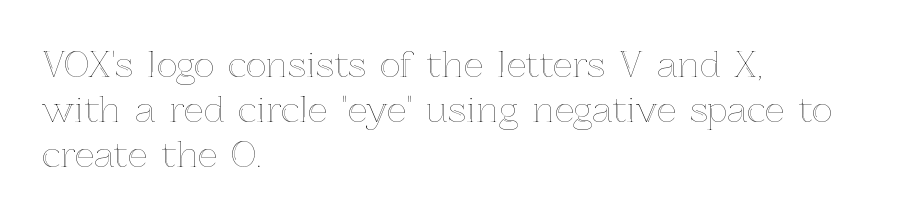
Evenly set lines give the paragraph a standard silhouette. Left-aligned paragraph, ragged on the right. A typesetter would mark this as roman, not italic. Only glyphs here, with clear space below each row.
